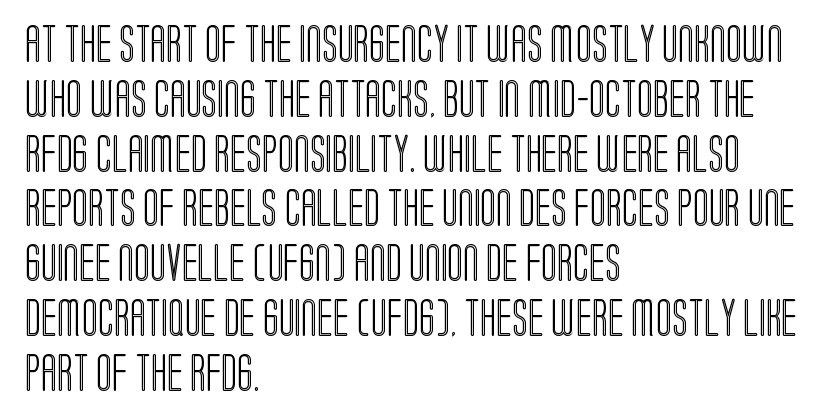
{"italic": "no", "width": "condensed", "x_height": "large", "monospaced": "no", "underline": "no", "align": "left", "line_spacing": "normal", "line_spacing_ratio": 1.48, "letter_spacing": "normal", "letter_spacing_em": 0.0, "glyph_px": 37}
